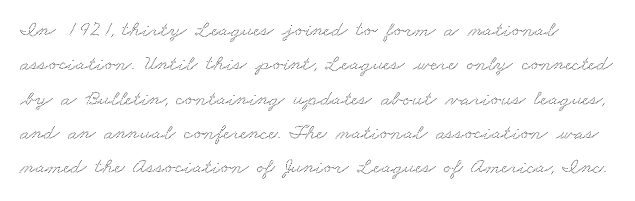
The image shows 22 px text type; set normal line spacing (1.56x), normal letter spacing, not underlined.
